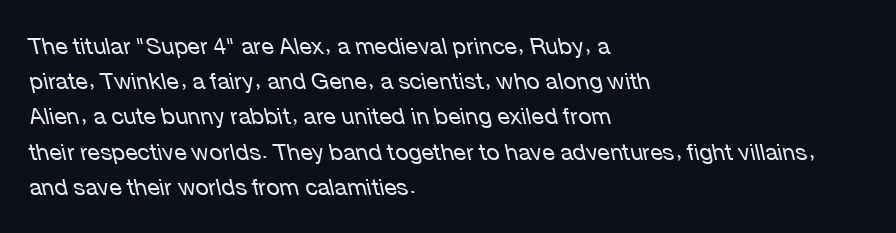
Nothing unusual about the tracking: characters are spaced as the font intends. Compared with typical paragraphs, the rows here are spaced about the same. A light-to-regular cut is what we see here. Line starts are locked; line ends wander. The specimen reads as italic at a glance.
